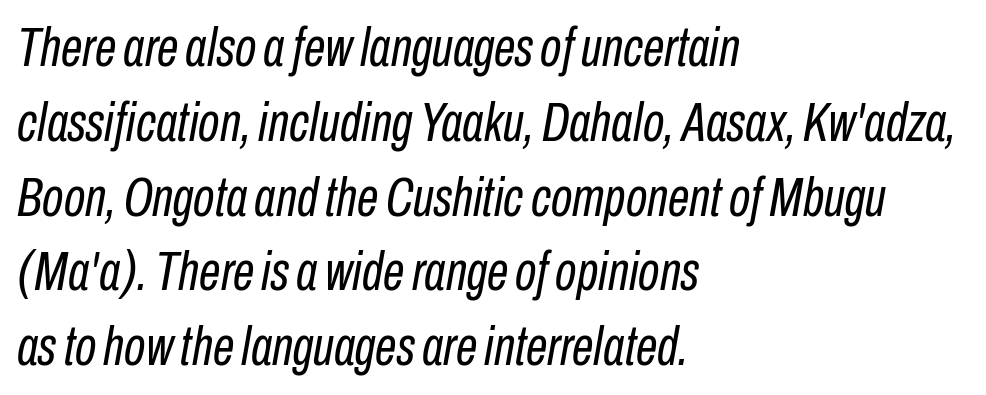
The image shows 55 px regular-weight, condensed type, italic (leaning right); set left-aligned, normal line spacing (1.36x), normal letter spacing, not underlined; low stroke contrast and a medium x-height.
